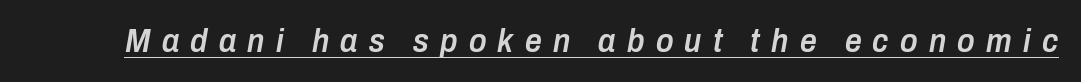
These lines are rendered in a variable-pitch font. Slightly chunky letters — semibold, I'd say, not full bold. Compared with typical body copy, the letter spacing here is much looser. The string is rendered with underlining switched on. Would a proofreader flag this as italicized? Yes.
